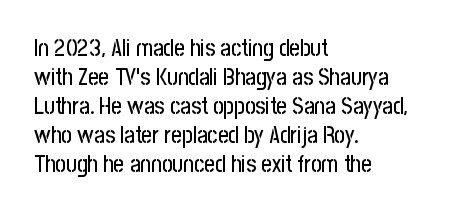
Posture: straight, roman, zero tilt. The passage shown is not underscored anywhere. The rendering anchors every line to the left-hand side. The gaps between neighbouring characters are ordinary and unremarkable.
